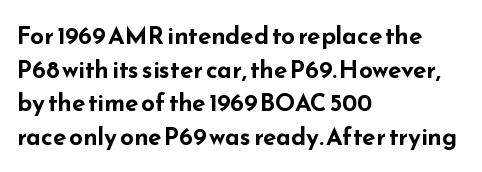
The image shows 24 px bold type, upright; set left-aligned, normal line spacing (1.4x), normal letter spacing, not underlined.
